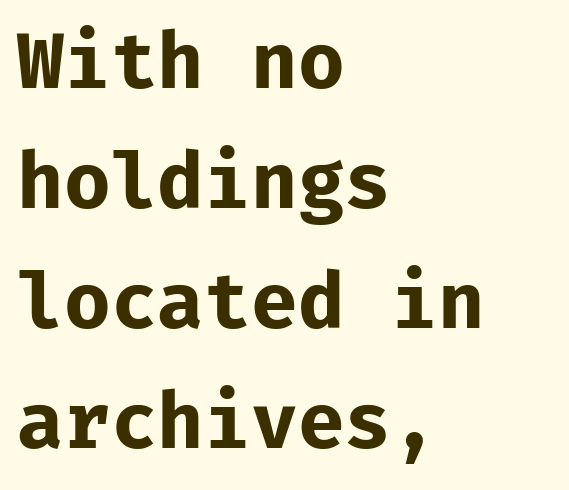
The image shows 76 px bold sans-serif type, upright, monospaced; set left-aligned, normal line spacing (1.58x), normal letter spacing, not underlined; low stroke contrast and a medium x-height.
